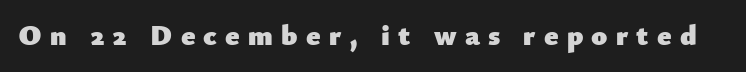
{"serif": "no", "italic": "no", "bold": "yes", "weight": "heavy", "width": "normal", "stroke_contrast": "low", "x_height": "small", "monospaced": "no", "underline": "no", "letter_spacing": "wide", "letter_spacing_em": 0.28, "glyph_px": 29}
